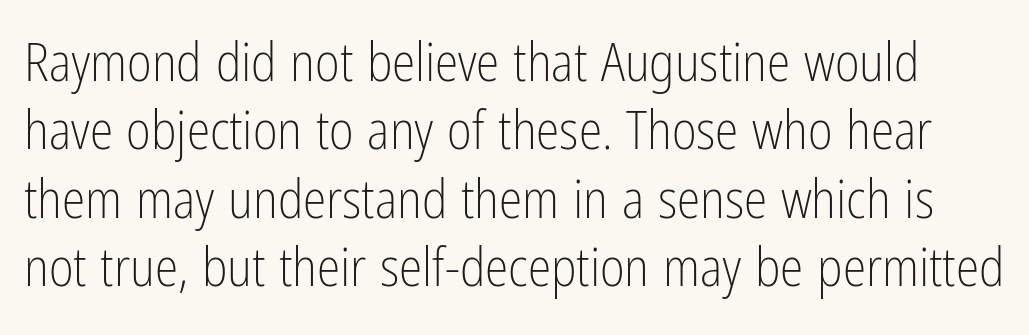
{"serif": "no", "italic": "no", "bold": "no", "weight": "light", "width": "condensed", "stroke_contrast": "low", "x_height": "medium", "monospaced": "no", "underline": "no", "line_spacing": "normal", "line_spacing_ratio": 1.29, "letter_spacing": "normal", "letter_spacing_em": 0.0, "glyph_px": 53}
